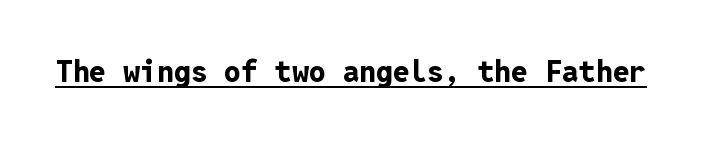
The image shows 30 px bold sans-serif type, upright, monospaced; set normal letter spacing, underlined; low stroke contrast and a medium x-height.
